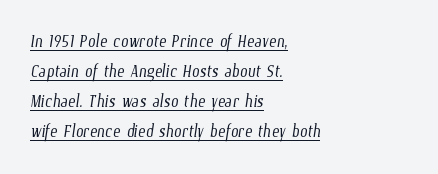
{"bold": "no", "underline": "yes", "align": "left", "line_spacing": "normal", "line_spacing_ratio": 1.37, "letter_spacing": "normal", "letter_spacing_em": 0.0, "glyph_px": 22}
